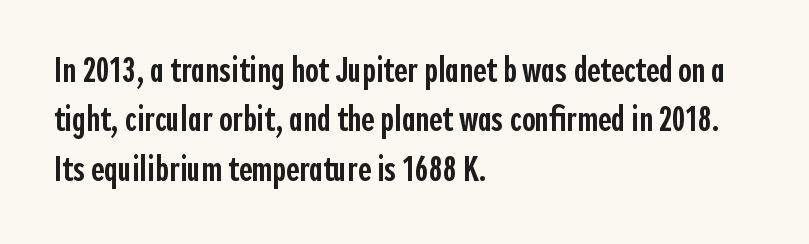
{"serif": "no", "italic": "no", "bold": "semi", "weight": "semibold", "width": "condensed", "x_height": "medium", "monospaced": "no", "underline": "no", "align": "left", "line_spacing": "normal", "line_spacing_ratio": 1.37, "letter_spacing": "normal", "letter_spacing_em": 0.0, "glyph_px": 36}
